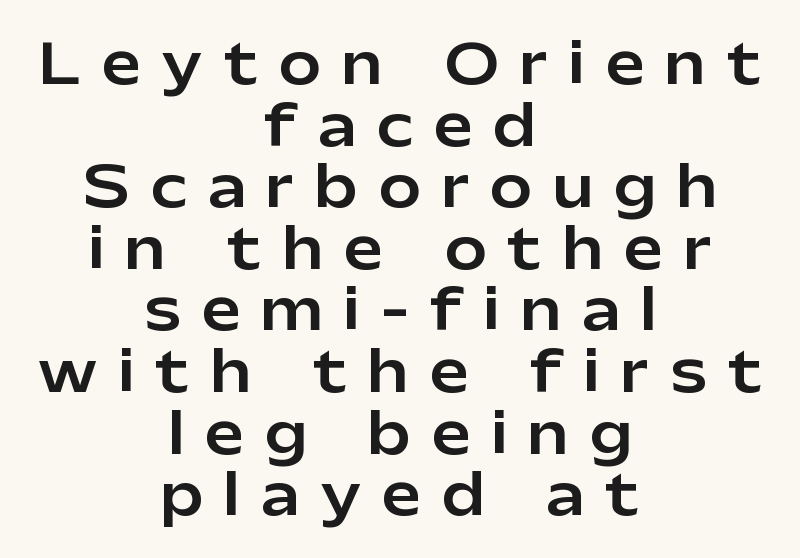
{"serif": "no", "italic": "no", "width": "normal", "stroke_contrast": "low", "x_height": "medium", "monospaced": "no", "underline": "no", "align": "center", "line_spacing": "tight", "line_spacing_ratio": 1.1, "letter_spacing": "wide", "letter_spacing_em": 0.38, "glyph_px": 56}
